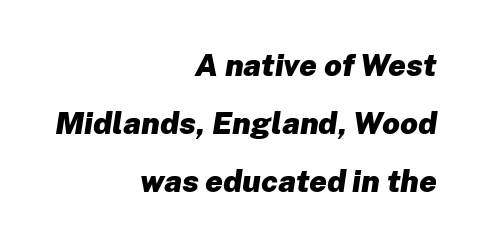
The face used here is proportionally spaced, like ordinary book or web type. Emphasis-style slanted type is in use. Anything drawn beneath the words? Only blank space. Weight check: bold — yes, fully. The setting favours the right margin, as signatures and pull-quotes sometimes do. Short note: letters normally spaced.
